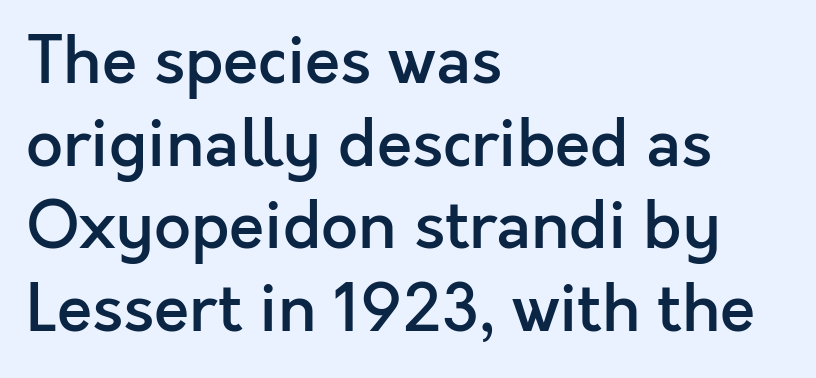
The image shows 65 px semibold sans-serif type, upright; set left-aligned, normal line spacing (1.27x), normal letter spacing, not underlined; a medium x-height.
